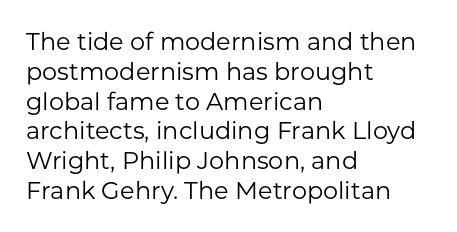
Q: Is the text bold? A: No.
Q: Is the text italic (slanted)? A: No, it is upright.
Q: Is the text underlined? A: No.
Q: How is the paragraph aligned? A: Left-aligned.
Q: Is the spacing between letters normal or unusually wide? A: Normal.
